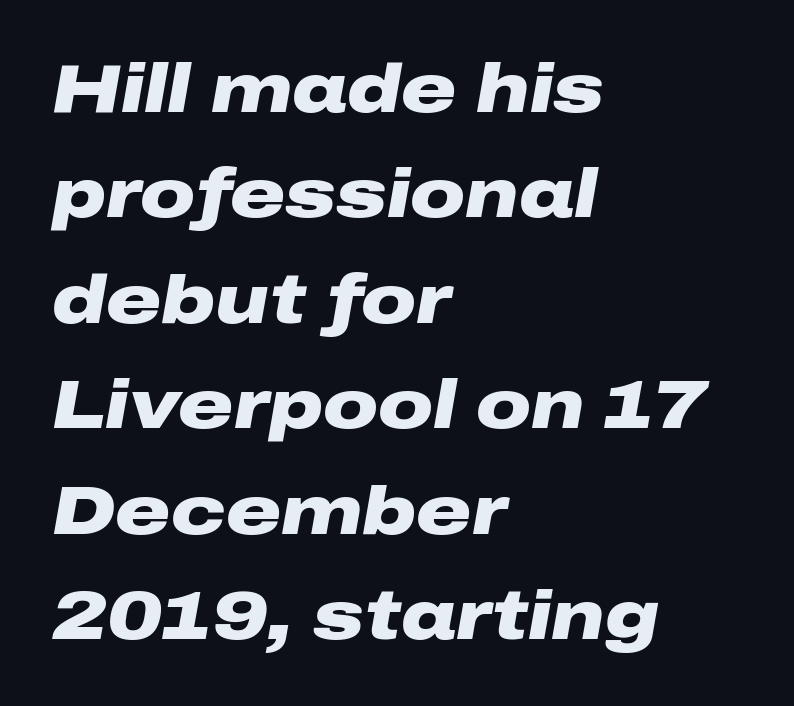
A clean baseline with only descenders dipping below it. Think of a printed novel: that variable character pitch is what you see here. An italicized treatment has been applied to the whole sample. The passage shown has conventional tracking throughout. The glyphs have the mass of a bold cut.
